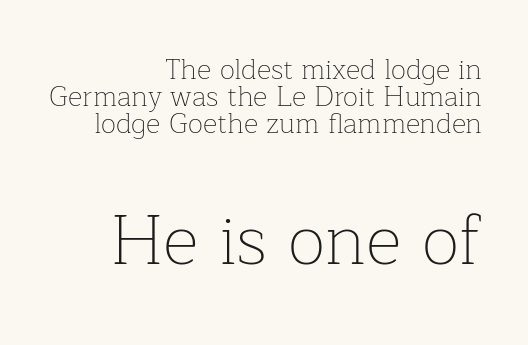
Q: Is the text bold? A: No.
Q: Is the text italic (slanted)? A: No, it is upright.
Q: Is the typeface a serif or a sans-serif typeface? A: Serif.
Q: Is the text underlined? A: No.
Q: How is the paragraph aligned? A: Right-aligned.
Q: Is the spacing between letters normal or unusually wide? A: Normal.
Q: Is the spacing between lines tight, normal or loose? A: Tight.
Q: Which block of text is set in a larger size, the first (top) or the second (bottom)? A: The second (bottom) one.
Q: Width (condensed, normal, or wide)? A: Normal.
Q: Stroke contrast? A: Low.
Q: x-height? A: Medium.
Q: Monospaced? A: No.
